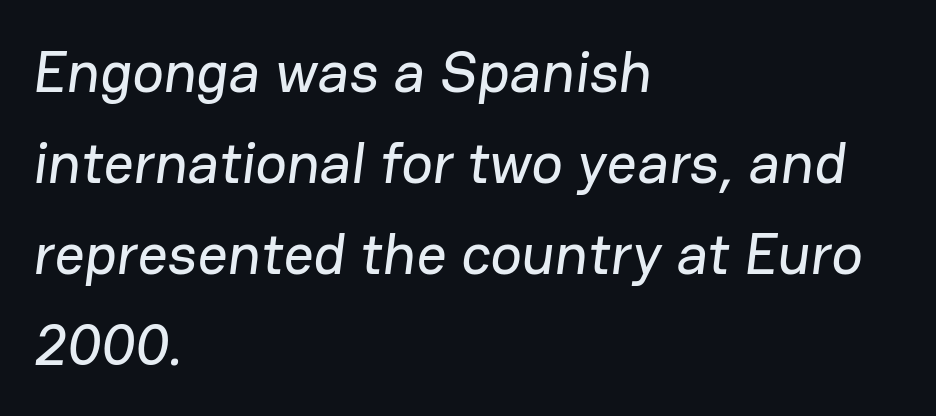
The image shows 59 px sans-serif type; set left-aligned, normal line spacing (1.54x), normal letter spacing, not underlined; low stroke contrast and a medium x-height.
